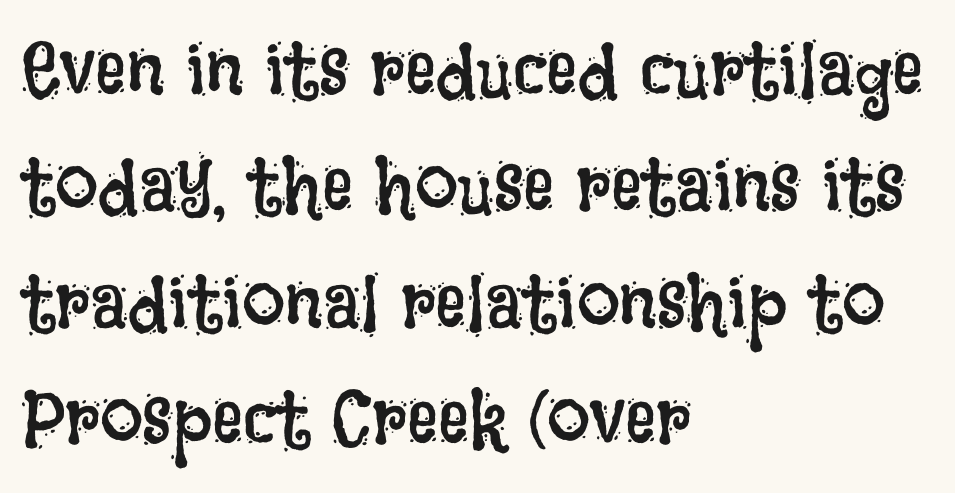
A classic flush-left, rag-right setting is used for this passage. Underlining? Definitely not there. Do the letters lean? They stand straight. Nobody touched the tracking dial on this one.
